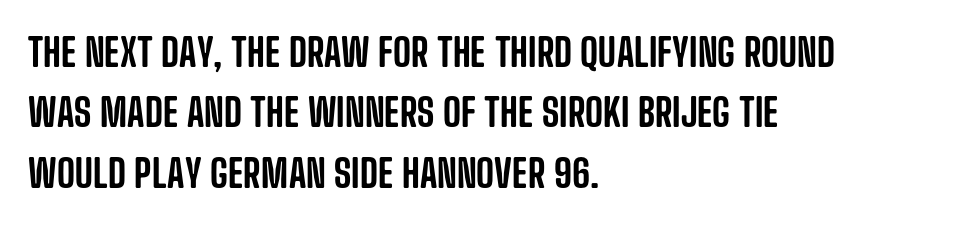
Q: Is the text italic (slanted)? A: No, it is upright.
Q: Is the typeface a serif or a sans-serif typeface? A: Sans-serif.
Q: Is the text underlined? A: No.
Q: How is the paragraph aligned? A: Left-aligned.
Q: Is the spacing between letters normal or unusually wide? A: Normal.
Q: Is the spacing between lines tight, normal or loose? A: Normal.
Q: Width (condensed, normal, or wide)? A: Condensed.
Q: Stroke contrast? A: Low.
Q: x-height? A: Large.
Q: Monospaced? A: No.
